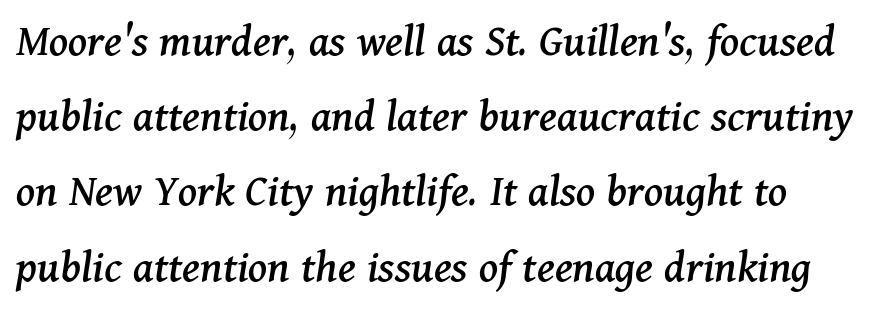
These lines are rendered in a variable-pitch font. Letter spacing: default. A typesetter would label this face a serif. Bare-footed words on every line. The axis of the letterforms is tilted away from vertical.
